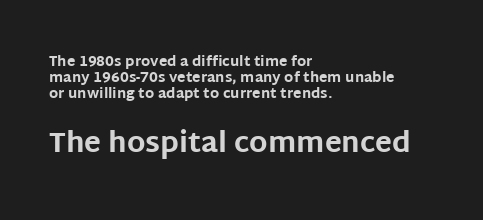
{"serif": "no", "italic": "no", "bold": "yes", "weight": "bold", "width": "normal", "stroke_contrast": "low", "x_height": "large", "monospaced": "no", "underline": "no", "align": "left", "line_spacing": "tight", "line_spacing_ratio": 1.13, "letter_spacing": "normal", "letter_spacing_em": 0.0, "larger_block": "second", "size_ratio": 2.0, "glyph_px": 28}
